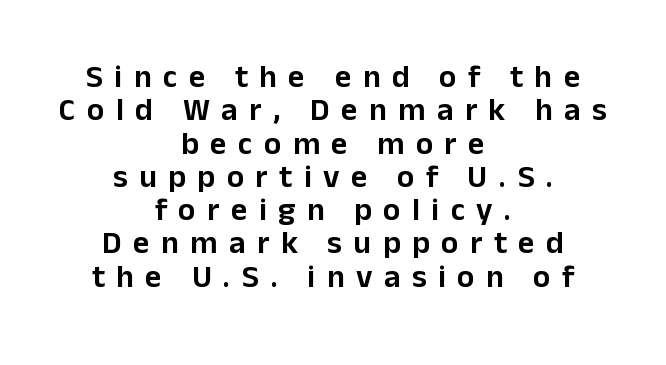
Q: Is the text italic (slanted)? A: No, it is upright.
Q: Is the typeface a serif or a sans-serif typeface? A: Sans-serif.
Q: Is the text underlined? A: No.
Q: How is the paragraph aligned? A: Centered.
Q: Is the spacing between letters normal or unusually wide? A: Unusually wide.
Q: Is the spacing between lines tight, normal or loose? A: Tight.
Q: Width (condensed, normal, or wide)? A: Normal.
Q: Stroke contrast? A: Low.
Q: x-height? A: Medium.
Q: Monospaced? A: No.
